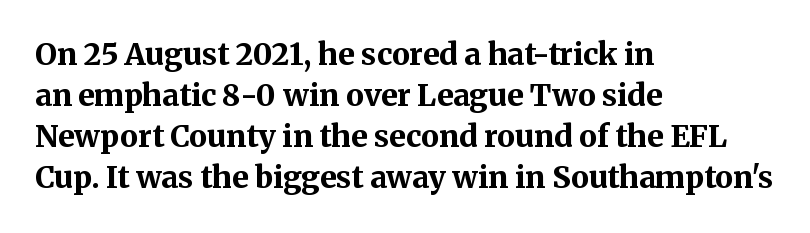
{"serif": "yes", "italic": "no", "bold": "yes", "weight": "bold", "width": "normal", "stroke_contrast": "medium", "x_height": "medium", "monospaced": "no", "underline": "no", "align": "left", "line_spacing": "normal", "line_spacing_ratio": 1.37, "letter_spacing": "normal", "letter_spacing_em": 0.0, "glyph_px": 30}
